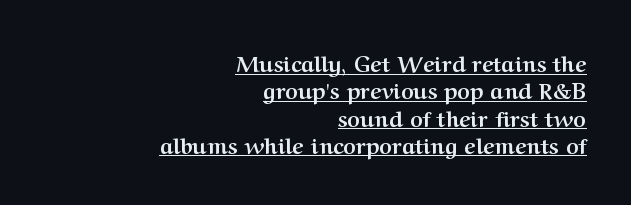
The image shows 22 px bold type, upright; set right-aligned, line spacing 1.24x, normal letter spacing, underlined.
